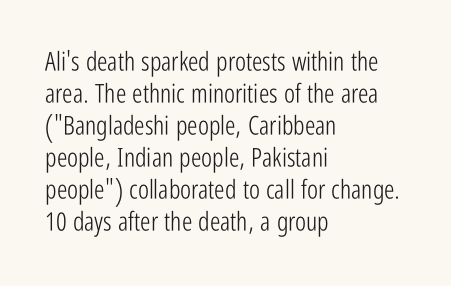
Q: Is the text bold? A: No.
Q: Is the text italic (slanted)? A: No, it is upright.
Q: Is the text underlined? A: No.
Q: How is the paragraph aligned? A: Left-aligned.
Q: Is the spacing between letters normal or unusually wide? A: Normal.
